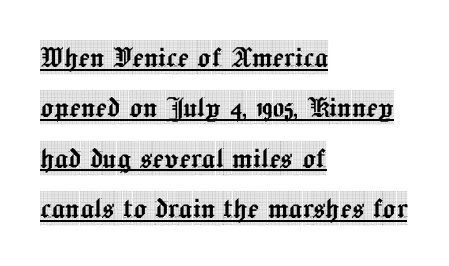
Q: Is the text italic (slanted)? A: No, it is upright.
Q: Is the typeface a serif or a sans-serif typeface? A: Serif.
Q: Is the text underlined? A: Yes.
Q: How is the paragraph aligned? A: Left-aligned.
Q: Is the spacing between letters normal or unusually wide? A: Normal.
Q: Is the spacing between lines tight, normal or loose? A: Normal.
Q: Width (condensed, normal, or wide)? A: Condensed.
Q: x-height? A: Large.
Q: Monospaced? A: No.
